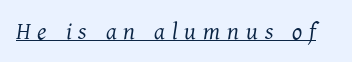
The image shows 24 px text type, italic (leaning right); set unusually wide letter spacing (+0.29 em), underlined.
